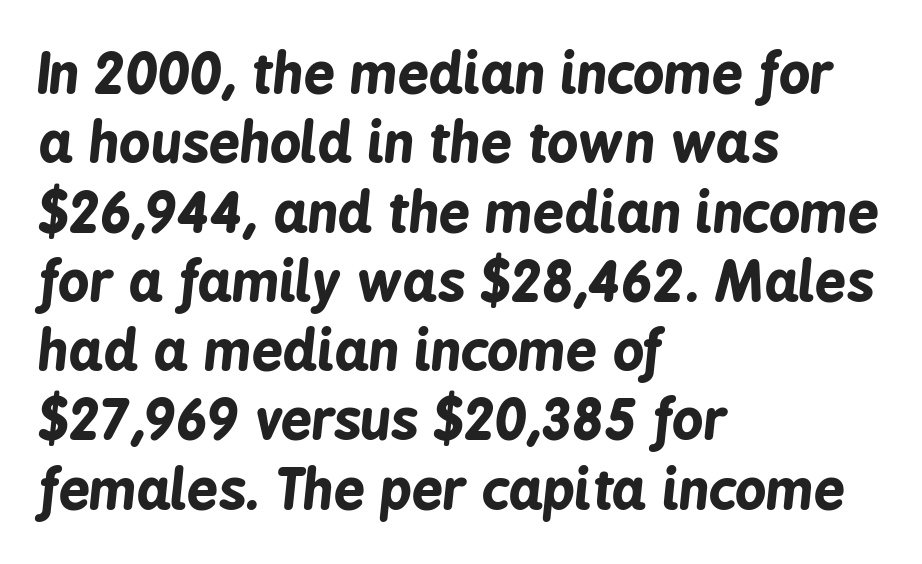
{"italic": "yes", "lean": "right", "slant_degrees": 6, "bold": "yes", "weight": "bold", "width": "condensed", "stroke_contrast": "low", "x_height": "medium", "monospaced": "no", "underline": "no", "align": "left", "line_spacing": "normal", "line_spacing_ratio": 1.26, "letter_spacing": "normal", "letter_spacing_em": 0.0, "glyph_px": 55}
